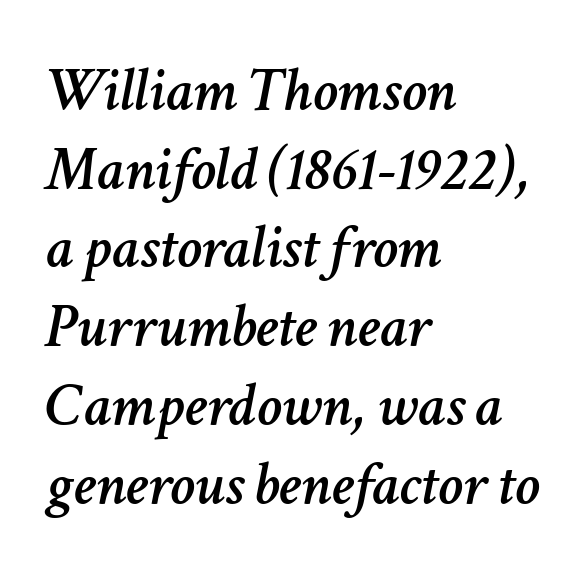
This rendering features lettering with no underline. Left-aligned paragraph, ragged on the right. Each word holds together tightly as a unit, with standard inter-letter gaps. Slanted lettering throughout. This sample has the flowing, uneven cadence of proportional lettering.
